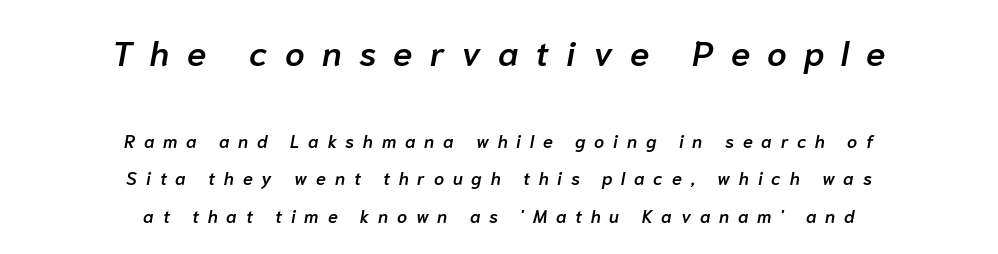
Neither beginnings nor endings align; midpoints do. Interline gaps are noticeably wide in this sample. Proportional: the letters do not fall into vertical columns. The whole block is typeset with a tilt. Here the glyphs are tracked loosely, breaking word shapes into spaced letters. Set as a demibold, roughly 600 on the weight scale.
